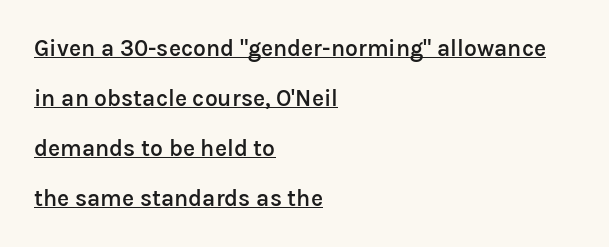
Q: Is the text bold? A: Semi-bold.
Q: Is the text italic (slanted)? A: No, it is upright.
Q: Is the text underlined? A: Yes.
Q: How is the paragraph aligned? A: Left-aligned.
Q: Is the spacing between letters normal or unusually wide? A: Normal.
Q: Is the spacing between lines tight, normal or loose? A: Loose.
